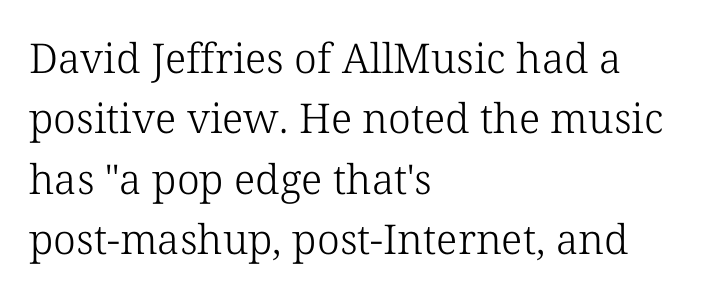
The image shows 41 px light serif type, upright; set left-aligned, normal line spacing (1.47x), normal letter spacing, not underlined; low stroke contrast and a medium x-height.
